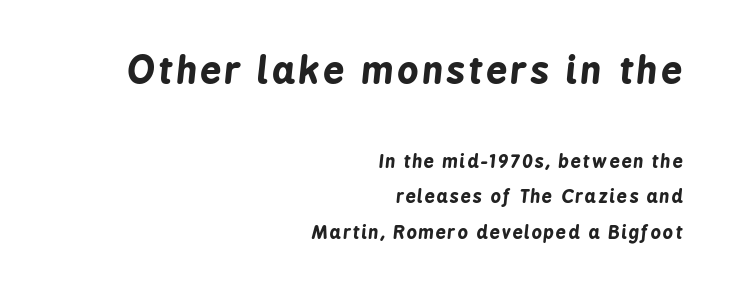
The specimen omits any rule beneath the text block's lines. The typesetting leans heavy: a genuine bold. Scale decreases going downward across the two blocks. The passage shown leans; its letterforms are oblique. Interline gaps are noticeably wide in this sample.
